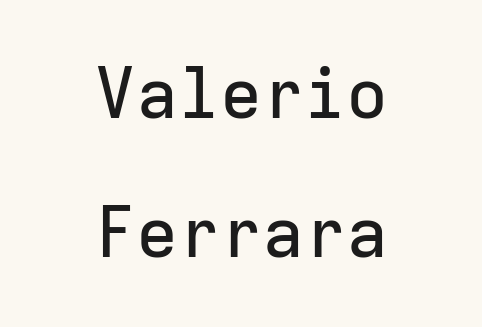
Q: Is the text italic (slanted)? A: No, it is upright.
Q: Is the typeface a serif or a sans-serif typeface? A: Sans-serif.
Q: Is the text underlined? A: No.
Q: How is the paragraph aligned? A: Centered.
Q: Is the spacing between letters normal or unusually wide? A: Normal.
Q: Is the spacing between lines tight, normal or loose? A: Loose.
Q: Width (condensed, normal, or wide)? A: Normal.
Q: Stroke contrast? A: Low.
Q: x-height? A: Medium.
Q: Monospaced? A: Yes.
